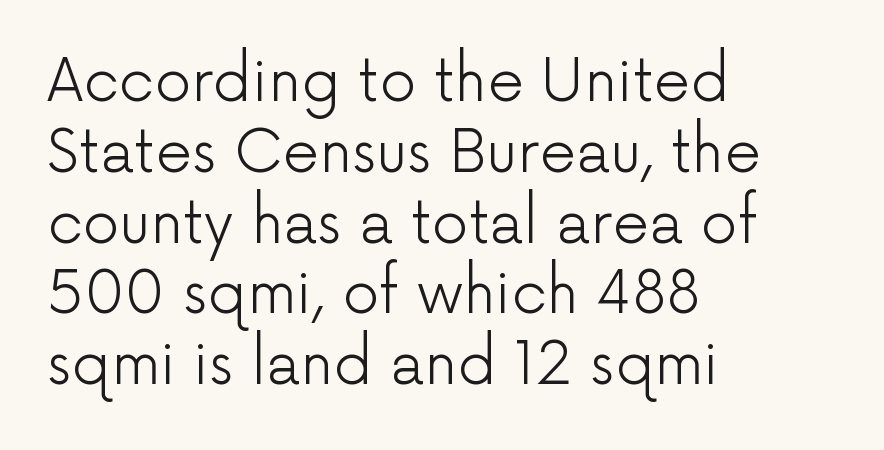
{"serif": "no", "italic": "no", "bold": "no", "weight": "light", "width": "normal", "stroke_contrast": "low", "x_height": "medium", "monospaced": "no", "underline": "no", "align": "left", "line_spacing_ratio": 1.22, "letter_spacing": "normal", "letter_spacing_em": 0.0, "glyph_px": 58}
